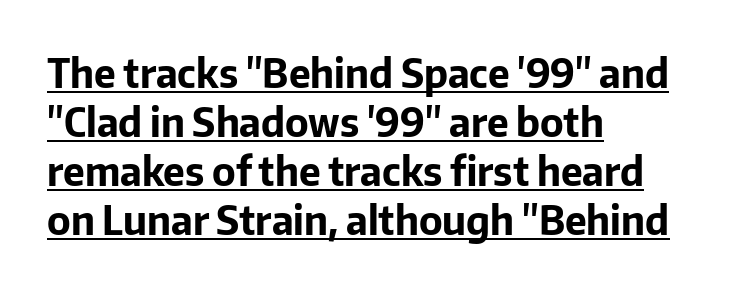
The image shows 39 px bold sans-serif type, upright; set left-aligned, normal line spacing (1.26x), normal letter spacing, underlined; low stroke contrast and a medium x-height.
